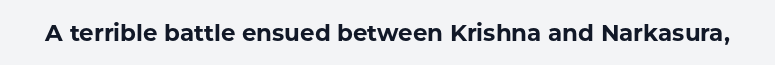
{"italic": "no", "bold": "yes", "underline": "no", "letter_spacing": "normal", "letter_spacing_em": 0.0, "glyph_px": 23}
